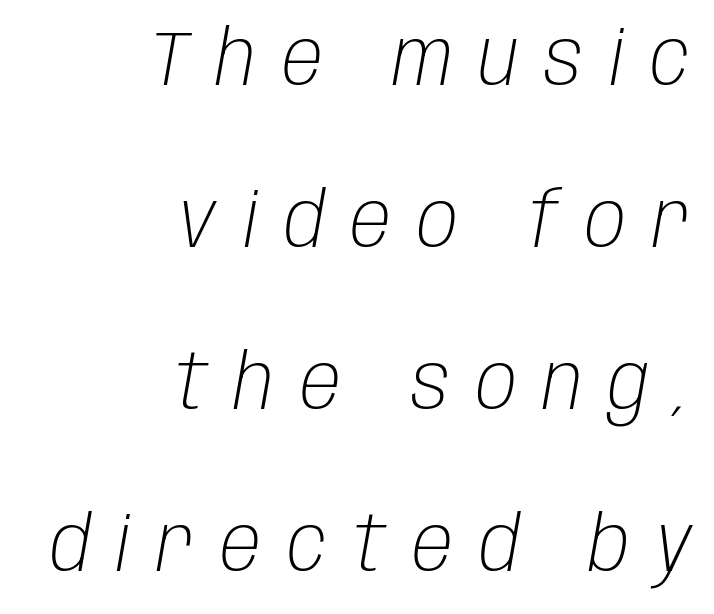
Q: Is the text bold? A: No.
Q: Is the text italic (slanted)? A: Yes, it leans right by about 10 degrees.
Q: Is the text underlined? A: No.
Q: How is the paragraph aligned? A: Right-aligned.
Q: Is the spacing between letters normal or unusually wide? A: Unusually wide.
Q: Is the spacing between lines tight, normal or loose? A: Loose.
Q: Width (condensed, normal, or wide)? A: Condensed.
Q: Stroke contrast? A: Low.
Q: x-height? A: Large.
Q: Monospaced? A: No.
